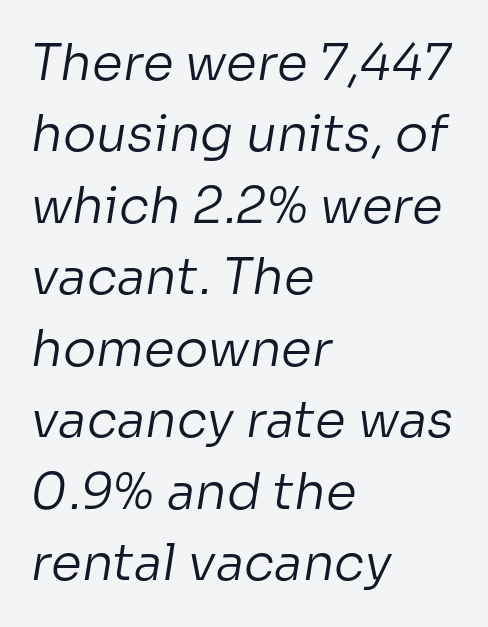
Q: Is the text bold? A: No.
Q: Is the typeface a serif or a sans-serif typeface? A: Sans-serif.
Q: Is the text underlined? A: No.
Q: How is the paragraph aligned? A: Left-aligned.
Q: Is the spacing between letters normal or unusually wide? A: Normal.
Q: Is the spacing between lines tight, normal or loose? A: Normal.
Q: Width (condensed, normal, or wide)? A: Normal.
Q: Stroke contrast? A: Low.
Q: x-height? A: Medium.
Q: Monospaced? A: No.
